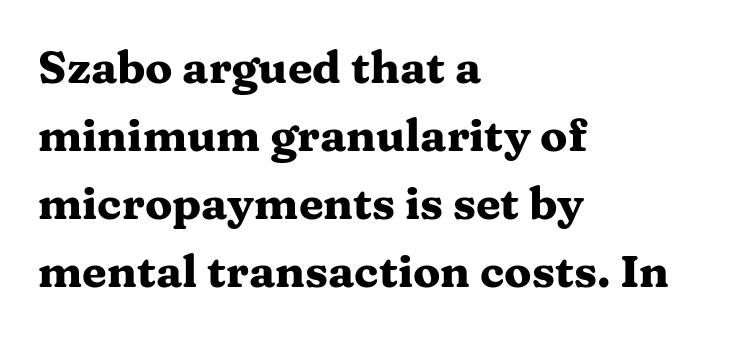
{"serif": "yes", "italic": "no", "bold": "yes", "weight": "heavy", "width": "wide", "stroke_contrast": "medium", "x_height": "medium", "monospaced": "no", "underline": "no", "align": "left", "line_spacing": "normal", "line_spacing_ratio": 1.51, "letter_spacing": "normal", "letter_spacing_em": 0.0, "glyph_px": 45}
